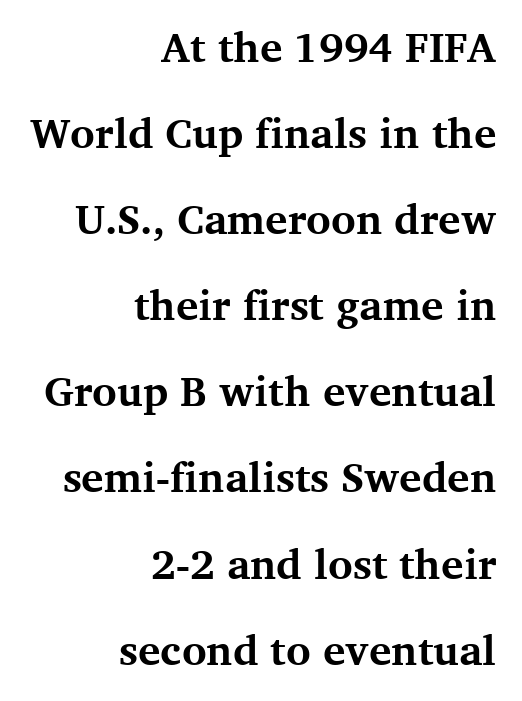
{"serif": "yes", "italic": "no", "bold": "yes", "weight": "bold", "width": "normal", "stroke_contrast": "medium", "x_height": "medium", "monospaced": "no", "underline": "no", "align": "right", "line_spacing": "loose", "line_spacing_ratio": 2.05, "letter_spacing": "normal", "letter_spacing_em": 0.0, "glyph_px": 42}
